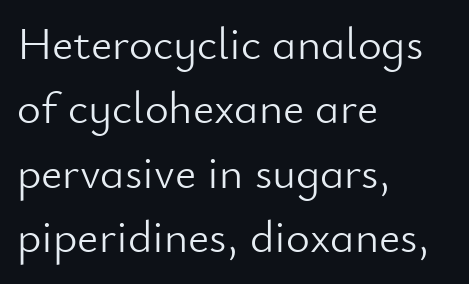
{"serif": "no", "italic": "no", "bold": "no", "weight": "light", "width": "normal", "stroke_contrast": "low", "x_height": "small", "monospaced": "no", "underline": "no", "align": "left", "line_spacing": "normal", "line_spacing_ratio": 1.4, "letter_spacing": "normal", "letter_spacing_em": 0.0, "glyph_px": 46}
